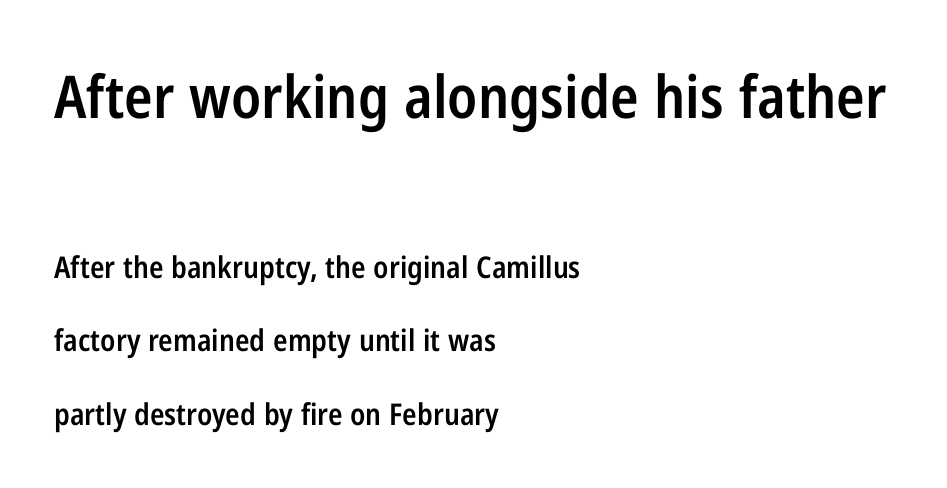
Q: Is the text bold? A: Semi-bold.
Q: Is the text italic (slanted)? A: No, it is upright.
Q: Is the typeface a serif or a sans-serif typeface? A: Sans-serif.
Q: Is the text underlined? A: No.
Q: How is the paragraph aligned? A: Left-aligned.
Q: Is the spacing between letters normal or unusually wide? A: Normal.
Q: Is the spacing between lines tight, normal or loose? A: Loose.
Q: Which block of text is set in a larger size, the first (top) or the second (bottom)? A: The first (top) one.
Q: Width (condensed, normal, or wide)? A: Condensed.
Q: Stroke contrast? A: Low.
Q: x-height? A: Medium.
Q: Monospaced? A: No.
